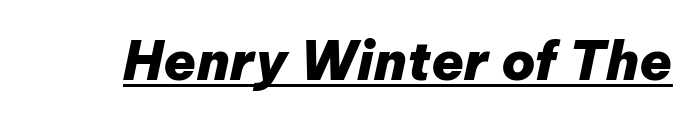
The image shows 53 px heavy type, italic (leaning right); set normal letter spacing, underlined; low stroke contrast and a medium x-height.
